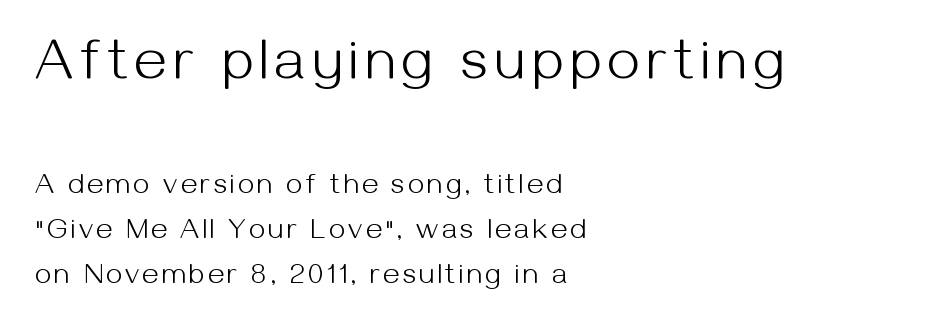
The rendering uses a moderate line-height, typical for paragraphs. The passage is arranged the way most books set body copy — flush left. Here the designer chose a conventional face with non-uniform glyph widths. Stems here are at most as thick as an everyday book face. Check under the words: just untouched page. Grotesque or geometric, the face here clearly has no serifs.
